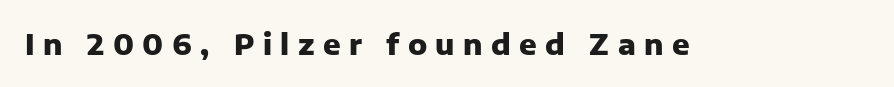
{"serif": "no", "italic": "no", "bold": "yes", "weight": "heavy", "width": "normal", "stroke_contrast": "low", "x_height": "medium", "monospaced": "no", "underline": "no", "letter_spacing": "wide", "letter_spacing_em": 0.29, "glyph_px": 29}
